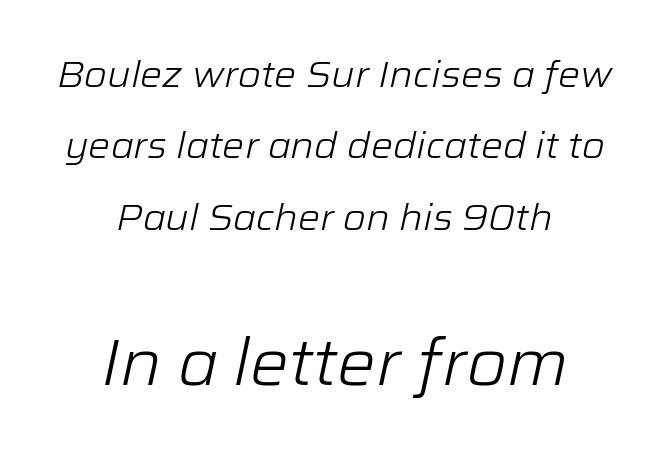
{"italic": "yes", "lean": "right", "slant_degrees": 12, "bold": "no", "weight": "light", "width": "normal", "stroke_contrast": "low", "x_height": "medium", "monospaced": "no", "underline": "no", "align": "center", "line_spacing": "loose", "line_spacing_ratio": 1.93, "letter_spacing": "normal", "letter_spacing_em": 0.0, "larger_block": "second", "size_ratio": 1.76, "glyph_px": 65}
